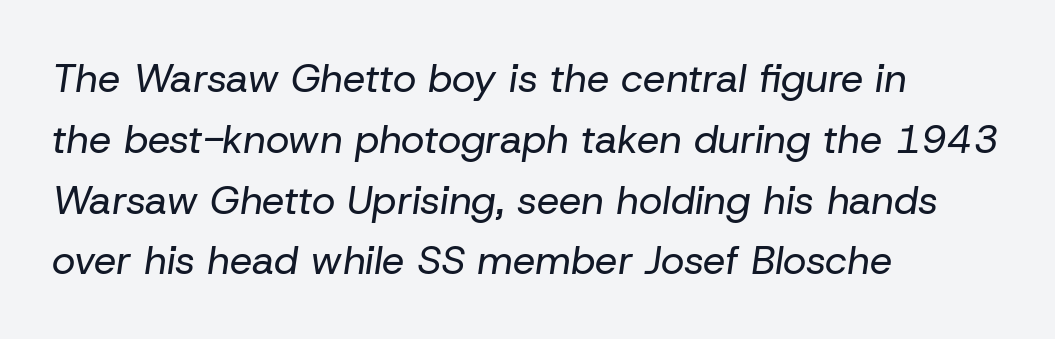
{"italic": "yes", "lean": "right", "slant_degrees": 8, "bold": "no", "weight": "regular", "width": "normal", "stroke_contrast": "low", "x_height": "medium", "monospaced": "no", "underline": "no", "align": "left", "line_spacing": "normal", "line_spacing_ratio": 1.52, "letter_spacing": "normal", "letter_spacing_em": 0.0, "glyph_px": 40}
